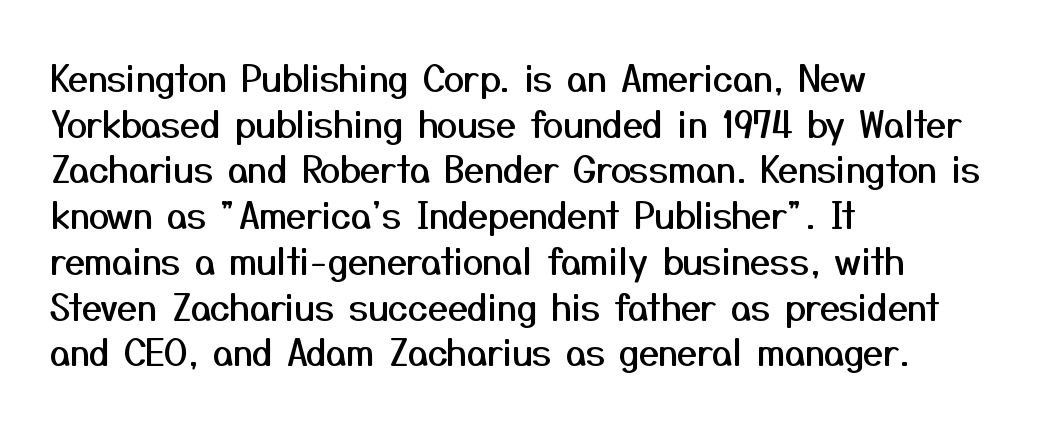
The image shows 36 px sans-serif type, upright; set left-aligned, normal line spacing (1.27x), normal letter spacing, not underlined; medium stroke contrast and a medium x-height.
